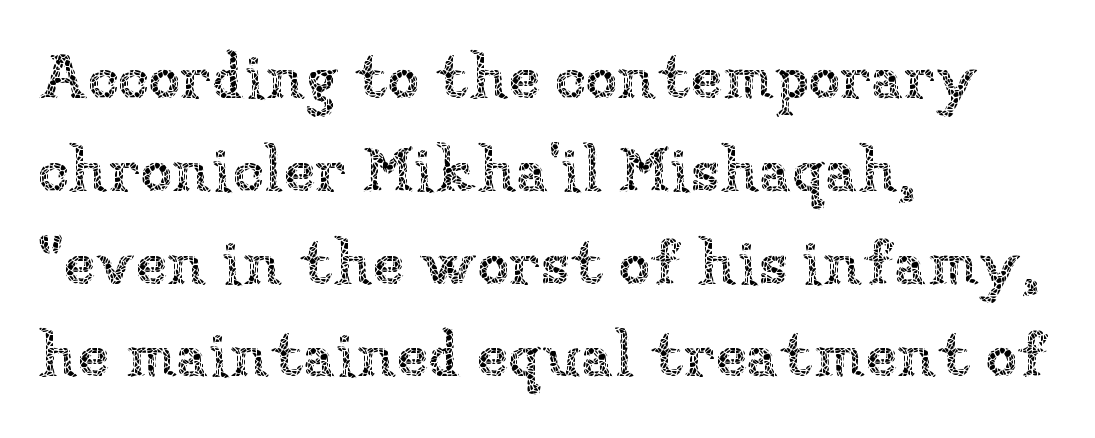
Q: Is the text bold? A: No.
Q: Is the text italic (slanted)? A: No, it is upright.
Q: Is the text underlined? A: No.
Q: How is the paragraph aligned? A: Left-aligned.
Q: Is the spacing between letters normal or unusually wide? A: Normal.
Q: Is the spacing between lines tight, normal or loose? A: Normal.
Q: Width (condensed, normal, or wide)? A: Normal.
Q: Stroke contrast? A: Low.
Q: x-height? A: Medium.
Q: Monospaced? A: No.
